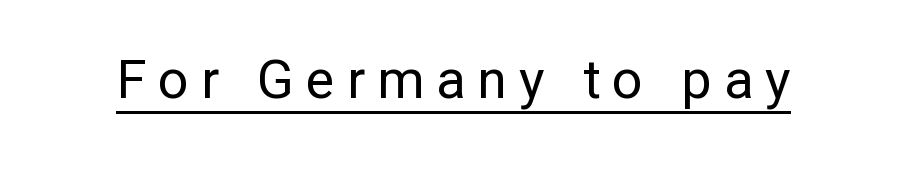
{"serif": "no", "italic": "no", "bold": "no", "weight": "regular", "width": "normal", "stroke_contrast": "low", "x_height": "medium", "monospaced": "no", "underline": "yes", "letter_spacing": "wide", "letter_spacing_em": 0.22, "glyph_px": 54}
